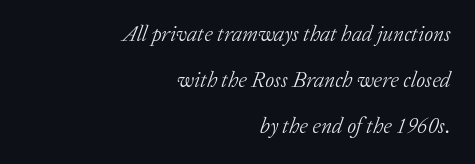
The baseline area is clear. Caption: standard tracking, unaltered. This rendering uses right alignment, leaving the left contour irregular. Designer's note — italics engaged. Airy leading.
